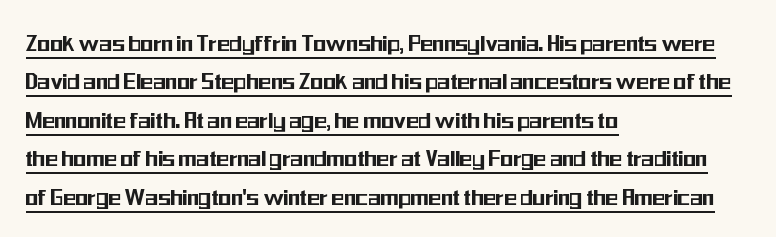
Here the glyphs are tracked normally, forming tight word shapes. Line beginnings align vertically; line endings do not. Do the letters lean? They stand straight. These lines sit exactly where default settings would place them. You can see a thin bar hugging the bottom of the glyphs.
